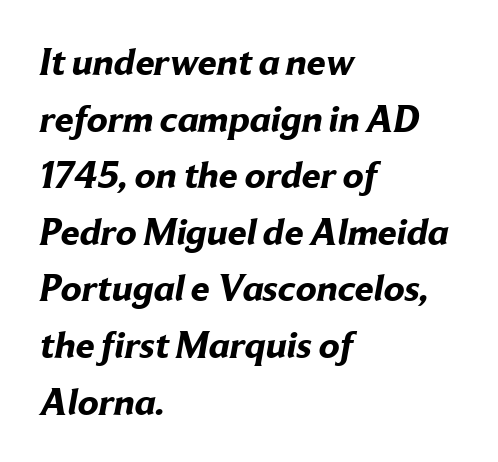
Q: Is the text bold? A: Yes.
Q: Is the typeface a serif or a sans-serif typeface? A: Sans-serif.
Q: Is the text underlined? A: No.
Q: How is the paragraph aligned? A: Left-aligned.
Q: Is the spacing between letters normal or unusually wide? A: Normal.
Q: Is the spacing between lines tight, normal or loose? A: Normal.
Q: Width (condensed, normal, or wide)? A: Normal.
Q: Stroke contrast? A: Low.
Q: x-height? A: Medium.
Q: Monospaced? A: No.
